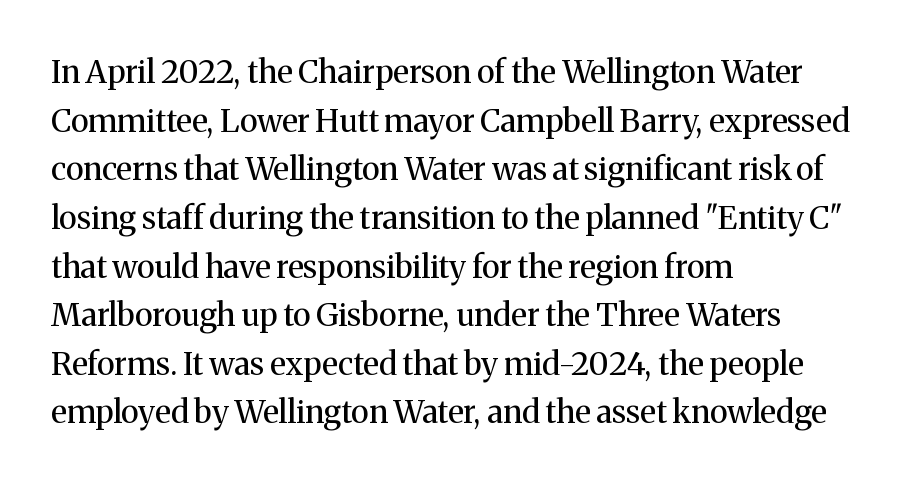
{"serif": "yes", "italic": "no", "bold": "no", "weight": "regular", "width": "normal", "stroke_contrast": "medium", "x_height": "medium", "monospaced": "no", "underline": "no", "align": "left", "line_spacing": "normal", "line_spacing_ratio": 1.52, "letter_spacing": "normal", "letter_spacing_em": 0.0, "glyph_px": 32}
